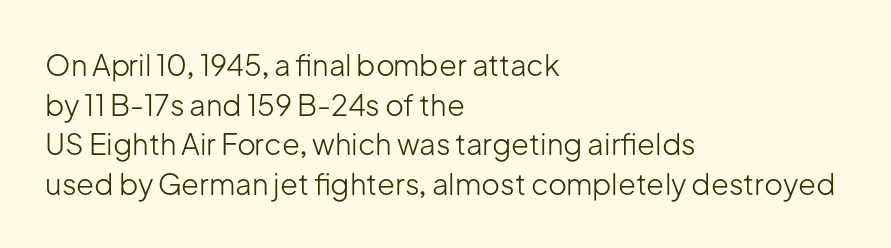
{"serif": "no", "italic": "no", "bold": "no", "weight": "light", "width": "normal", "stroke_contrast": "low", "x_height": "medium", "monospaced": "no", "underline": "no", "align": "left", "line_spacing": "normal", "line_spacing_ratio": 1.37, "letter_spacing": "normal", "letter_spacing_em": 0.0, "glyph_px": 29}
